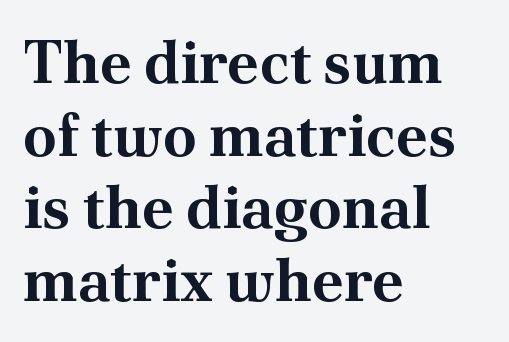
{"serif": "yes", "italic": "no", "bold": "yes", "weight": "bold", "width": "normal", "stroke_contrast": "medium", "x_height": "small", "monospaced": "no", "underline": "no", "align": "left", "line_spacing_ratio": 1.21, "letter_spacing": "normal", "letter_spacing_em": 0.0, "glyph_px": 60}
